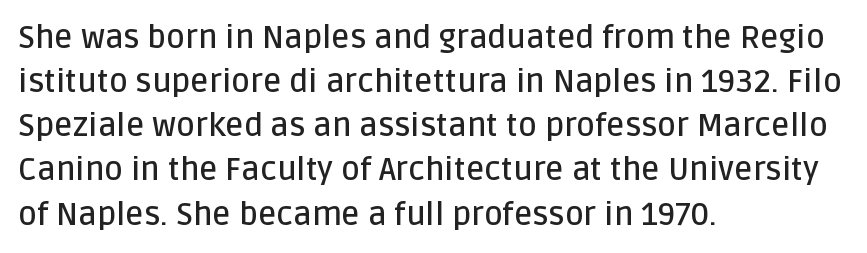
The image shows 32 px semibold sans-serif type, upright; set left-aligned, normal line spacing (1.38x), normal letter spacing, not underlined; low stroke contrast and a large x-height.
